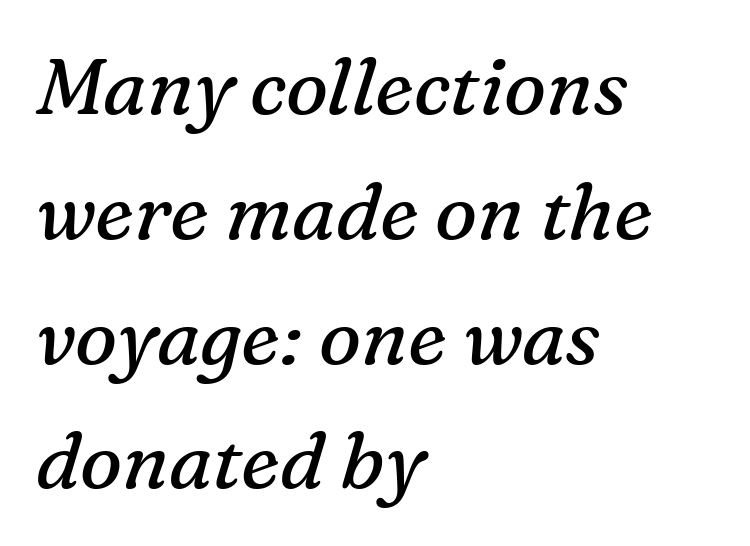
{"serif": "yes", "italic": "yes", "lean": "right", "slant_degrees": 16, "bold": "no", "weight": "regular", "width": "normal", "stroke_contrast": "medium", "x_height": "medium", "monospaced": "no", "underline": "no", "align": "left", "line_spacing": "normal", "line_spacing_ratio": 1.58, "letter_spacing": "normal", "letter_spacing_em": 0.0, "glyph_px": 79}
